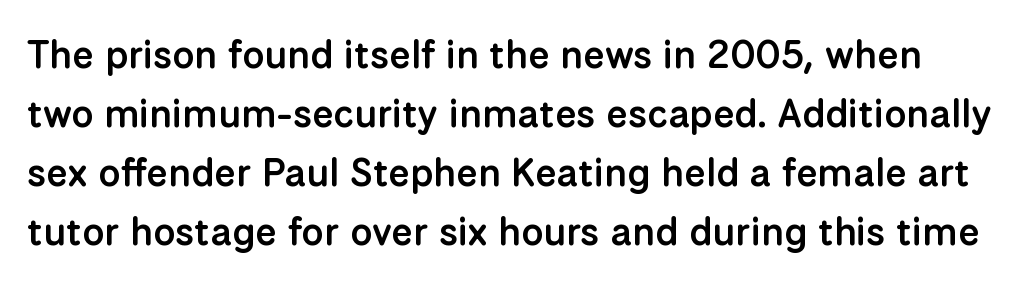
{"serif": "no", "italic": "no", "bold": "semi", "weight": "semibold", "width": "normal", "stroke_contrast": "low", "x_height": "medium", "monospaced": "no", "underline": "no", "line_spacing": "normal", "line_spacing_ratio": 1.51, "letter_spacing": "normal", "letter_spacing_em": 0.0, "glyph_px": 39}
